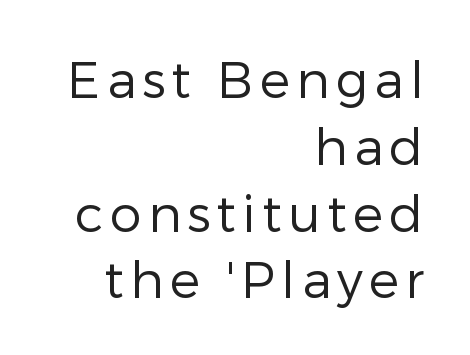
{"serif": "no", "italic": "no", "bold": "no", "weight": "regular", "width": "normal", "stroke_contrast": "low", "x_height": "medium", "monospaced": "no", "underline": "no", "align": "right", "line_spacing": "normal", "line_spacing_ratio": 1.31, "glyph_px": 51}
